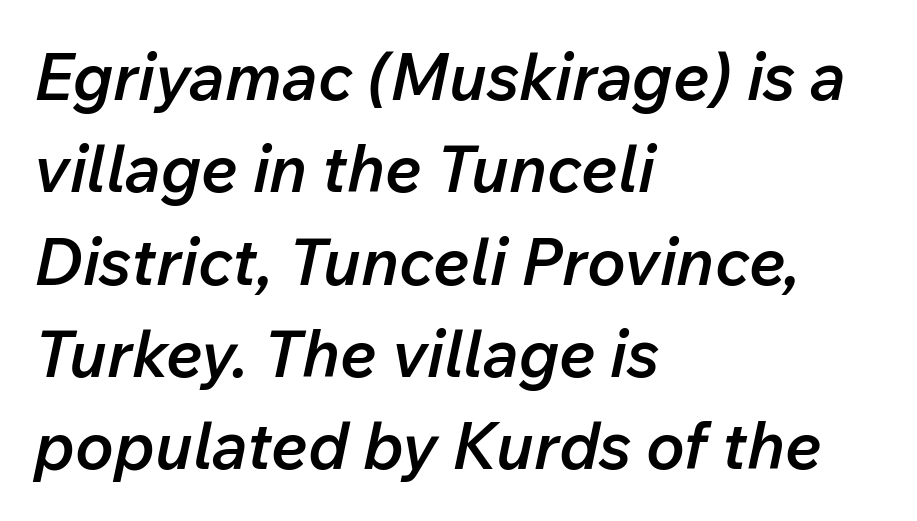
The image shows 65 px semibold type, italic (leaning right); set left-aligned, normal line spacing (1.42x), normal letter spacing, not underlined; low stroke contrast and a medium x-height.
